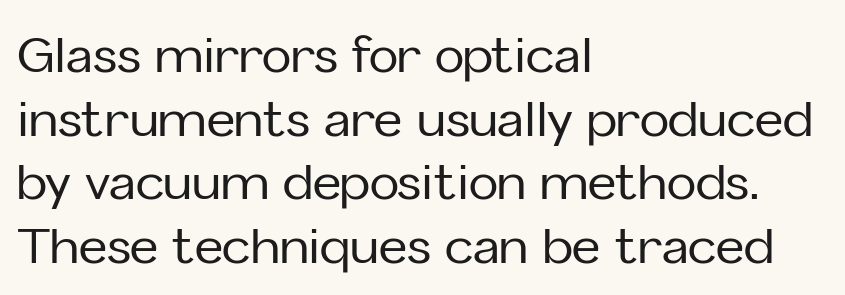
Q: Is the text italic (slanted)? A: No, it is upright.
Q: Is the typeface a serif or a sans-serif typeface? A: Sans-serif.
Q: Is the text underlined? A: No.
Q: How is the paragraph aligned? A: Left-aligned.
Q: Is the spacing between letters normal or unusually wide? A: Normal.
Q: Is the spacing between lines tight, normal or loose? A: Normal.
Q: Width (condensed, normal, or wide)? A: Normal.
Q: Stroke contrast? A: Low.
Q: x-height? A: Medium.
Q: Monospaced? A: No.
